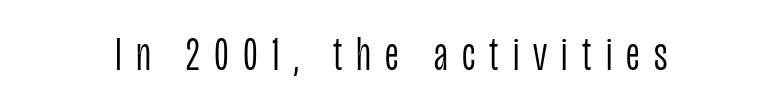
Q: Is the text bold? A: No.
Q: Is the text italic (slanted)? A: No, it is upright.
Q: Is the typeface a serif or a sans-serif typeface? A: Sans-serif.
Q: Is the text underlined? A: No.
Q: Is the spacing between letters normal or unusually wide? A: Unusually wide.
Q: Width (condensed, normal, or wide)? A: Condensed.
Q: Stroke contrast? A: Low.
Q: x-height? A: Large.
Q: Monospaced? A: No.
